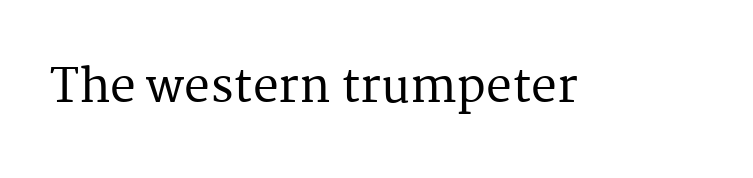
Q: Is the text italic (slanted)? A: No, it is upright.
Q: Is the typeface a serif or a sans-serif typeface? A: Serif.
Q: Is the text underlined? A: No.
Q: Is the spacing between letters normal or unusually wide? A: Normal.
Q: Width (condensed, normal, or wide)? A: Normal.
Q: Stroke contrast? A: Medium.
Q: x-height? A: Medium.
Q: Monospaced? A: No.
